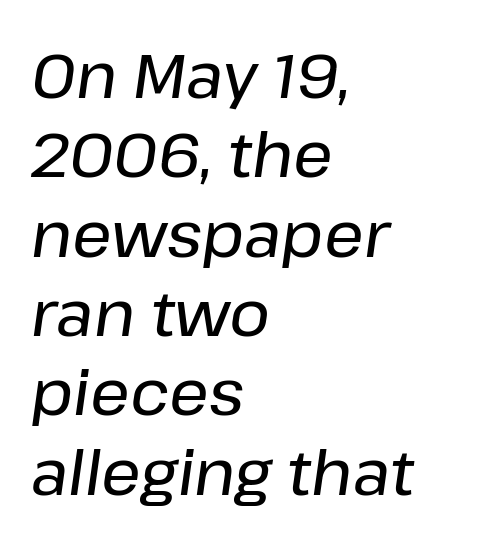
The image shows 62 px text type, italic (leaning right); set left-aligned, normal line spacing (1.28x), normal letter spacing, not underlined; low stroke contrast and a medium x-height.
